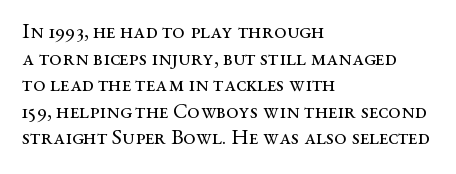
The image shows 22 px text type, upright; set left-aligned, line spacing 1.21x, normal letter spacing, not underlined.
